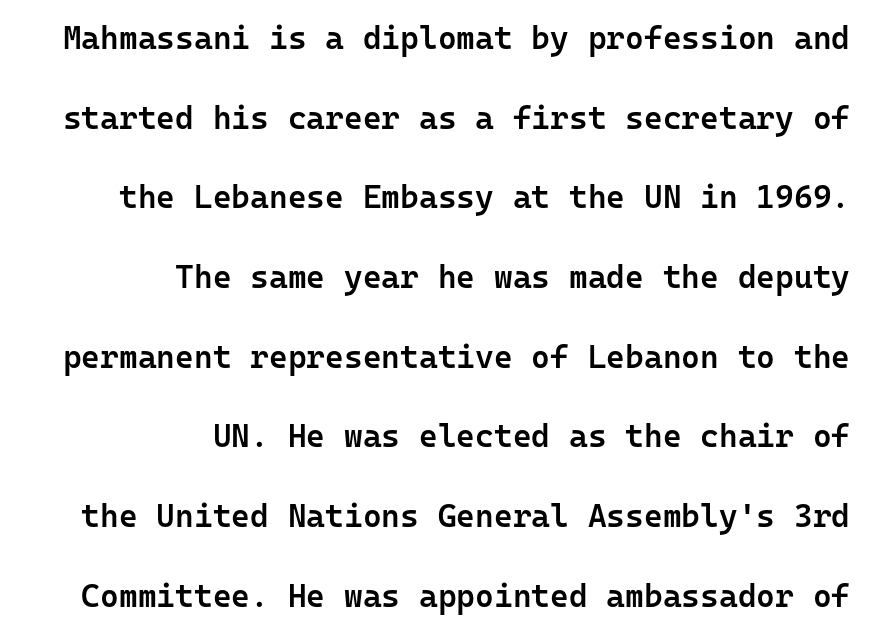
Q: Is the text bold? A: Semi-bold.
Q: Is the text italic (slanted)? A: No, it is upright.
Q: Is the typeface a serif or a sans-serif typeface? A: Sans-serif.
Q: Is the text underlined? A: No.
Q: How is the paragraph aligned? A: Right-aligned.
Q: Is the spacing between letters normal or unusually wide? A: Normal.
Q: Is the spacing between lines tight, normal or loose? A: Loose.
Q: Width (condensed, normal, or wide)? A: Normal.
Q: Stroke contrast? A: Low.
Q: x-height? A: Medium.
Q: Monospaced? A: Yes.
